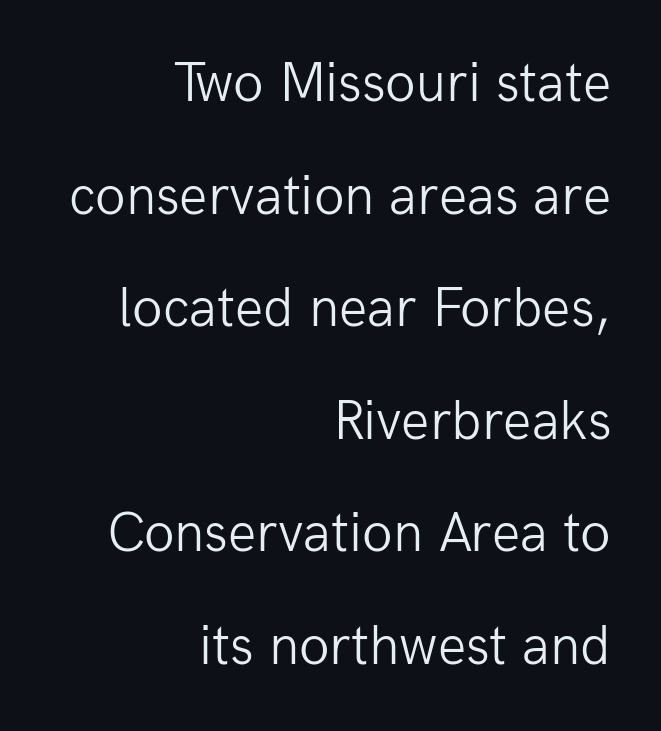
The image shows 56 px light sans-serif type, upright; set right-aligned, loose line spacing (2.01x), normal letter spacing, not underlined; low stroke contrast and a medium x-height.
